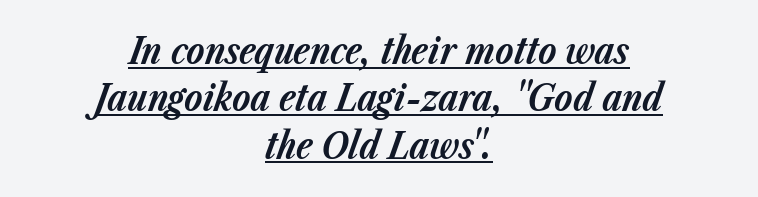
The image shows 37 px bold type, italic (leaning right); set centered, normal line spacing (1.28x), normal letter spacing, underlined; low stroke contrast and a medium x-height.
